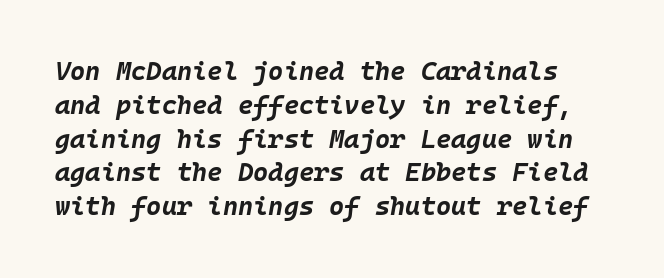
Q: Is the text bold? A: Yes.
Q: Is the text italic (slanted)? A: Yes, it leans right by about 10 degrees.
Q: Is the text underlined? A: No.
Q: Is the spacing between letters normal or unusually wide? A: Normal.
Q: Is the spacing between lines tight, normal or loose? A: Normal.
